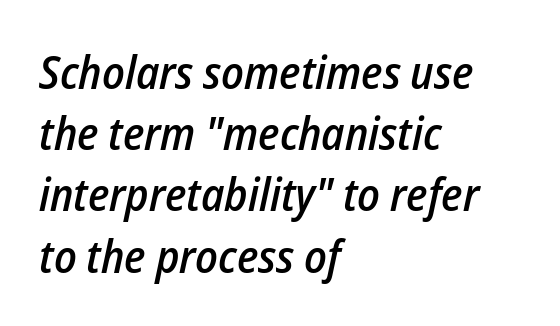
Q: Is the text bold? A: Semi-bold.
Q: Is the text italic (slanted)? A: Yes, it leans right by about 12 degrees.
Q: Is the text underlined? A: No.
Q: How is the paragraph aligned? A: Left-aligned.
Q: Is the spacing between letters normal or unusually wide? A: Normal.
Q: Is the spacing between lines tight, normal or loose? A: Normal.
Q: Width (condensed, normal, or wide)? A: Condensed.
Q: Stroke contrast? A: Low.
Q: x-height? A: Medium.
Q: Monospaced? A: No.
